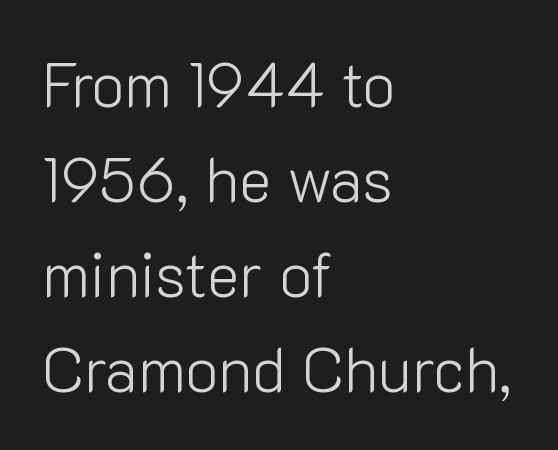
{"serif": "no", "italic": "no", "bold": "no", "weight": "light", "width": "normal", "stroke_contrast": "low", "x_height": "medium", "monospaced": "no", "underline": "no", "align": "left", "line_spacing": "normal", "line_spacing_ratio": 1.53, "letter_spacing": "normal", "letter_spacing_em": 0.0, "glyph_px": 62}
